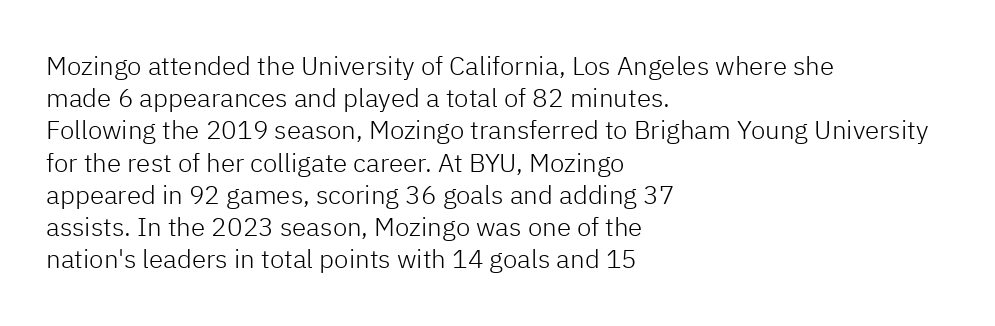
{"italic": "no", "bold": "no", "underline": "no", "align": "left", "line_spacing_ratio": 1.24, "letter_spacing": "normal", "letter_spacing_em": 0.0, "glyph_px": 26}
